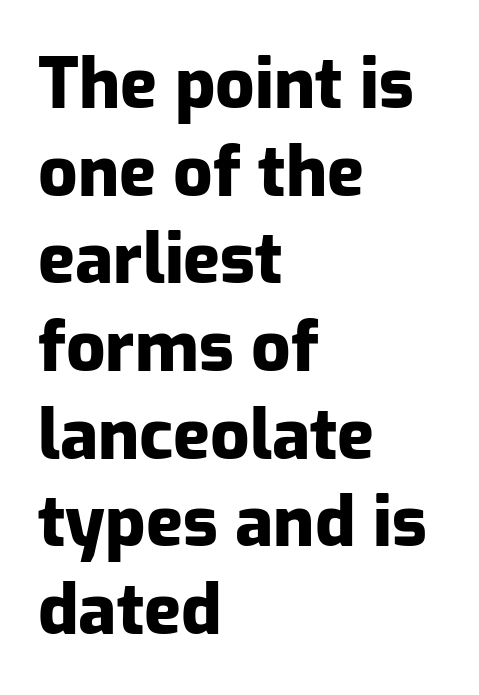
Each letter keeps its own natural width here, so spacing adapts to shape. Letter spacing: default. The block of text has a typical density, with ordinary space between rows. Line starts are locked; line ends wander. The font's upright variant was chosen for this text. Descenders hang freely into open space.
